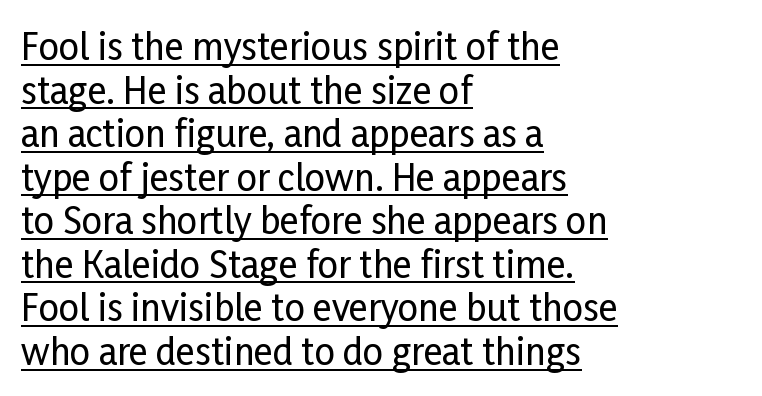
The image shows 36 px condensed sans-serif type, upright; set left-aligned, line spacing 1.21x, normal letter spacing, underlined; low stroke contrast and a medium x-height.
